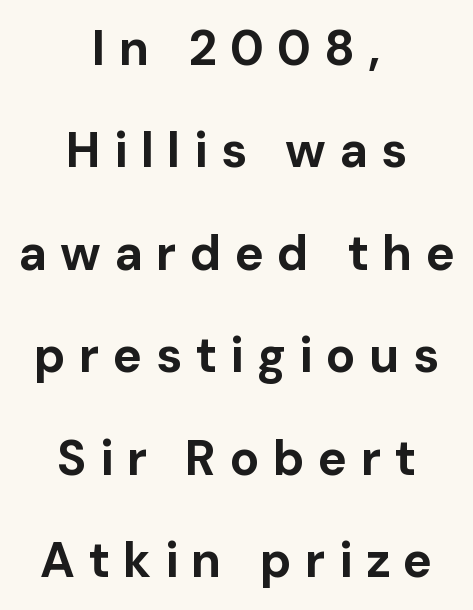
{"serif": "no", "italic": "no", "bold": "yes", "weight": "bold", "width": "normal", "stroke_contrast": "low", "x_height": "medium", "monospaced": "no", "underline": "no", "align": "center", "line_spacing": "loose", "line_spacing_ratio": 2.09, "letter_spacing": "wide", "letter_spacing_em": 0.27, "glyph_px": 49}
